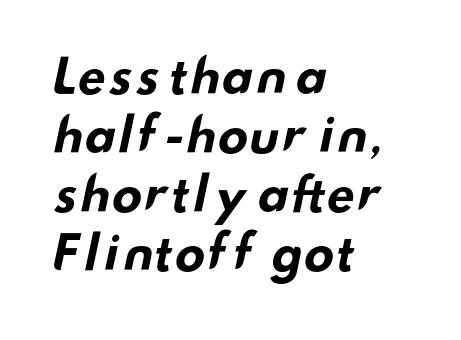
The image shows 46 px bold, wide sans-serif type; set left-aligned, normal line spacing (1.28x), normal letter spacing, not underlined; low stroke contrast and a small x-height.
